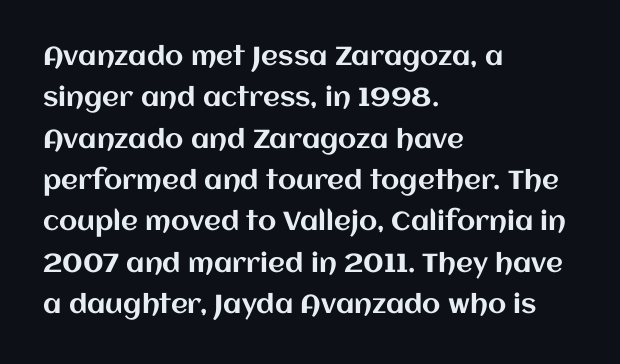
Honestly, there is no underline to notice here at all. Nothing unusual about the tracking: characters are spaced as the font intends. These lines stack with their left ends in a neat column. Posture: vertical. Normally led — the rows are evenly, conventionally spaced.
